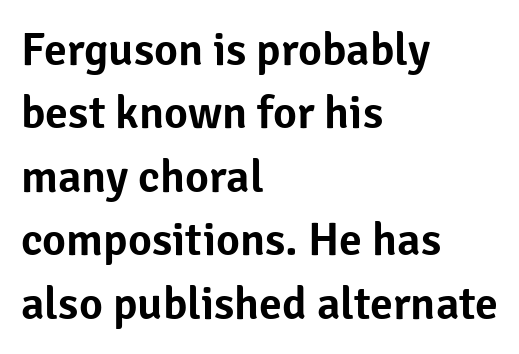
The image shows 46 px sans-serif type, upright; set left-aligned, normal line spacing (1.38x), normal letter spacing, not underlined; low stroke contrast and a medium x-height.
